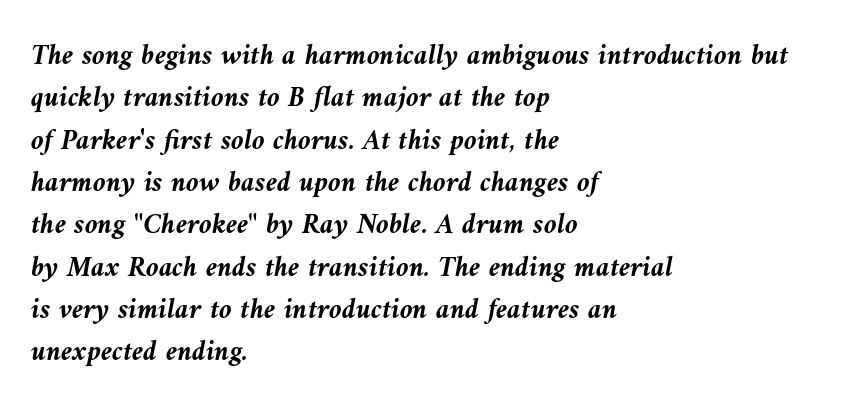
Q: Is the text bold? A: Yes.
Q: Is the text italic (slanted)? A: Yes, it leans left by about 9 degrees.
Q: Is the text underlined? A: No.
Q: How is the paragraph aligned? A: Left-aligned.
Q: Is the spacing between letters normal or unusually wide? A: Normal.
Q: Is the spacing between lines tight, normal or loose? A: Normal.
Q: Width (condensed, normal, or wide)? A: Normal.
Q: Stroke contrast? A: Medium.
Q: x-height? A: Medium.
Q: Monospaced? A: No.
